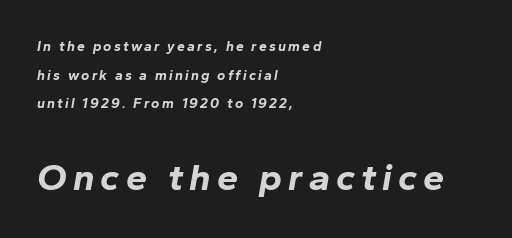
{"italic": "yes", "lean": "right", "slant_degrees": 10, "bold": "yes", "weight": "bold", "width": "normal", "stroke_contrast": "low", "x_height": "medium", "monospaced": "no", "underline": "no", "align": "left", "line_spacing": "loose", "line_spacing_ratio": 2.05, "larger_block": "second", "size_ratio": 2.71, "glyph_px": 38}
